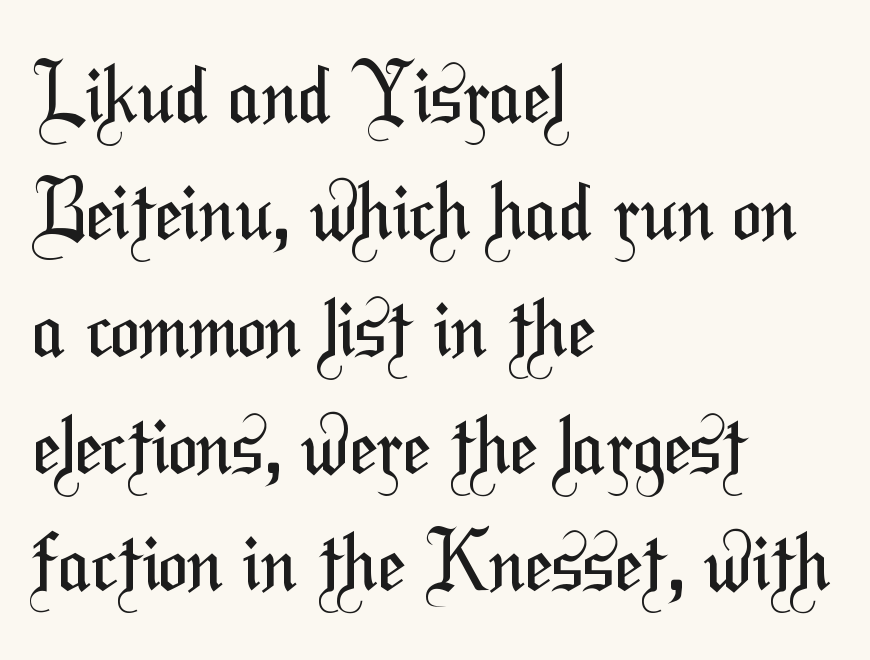
{"serif": "no", "bold": "no", "weight": "regular", "width": "condensed", "stroke_contrast": "medium", "x_height": "medium", "monospaced": "no", "underline": "no", "align": "left", "line_spacing": "normal", "line_spacing_ratio": 1.5, "letter_spacing": "normal", "letter_spacing_em": 0.0, "glyph_px": 78}
